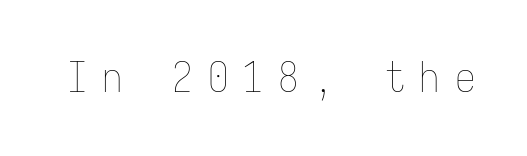
Q: Is the text bold? A: No.
Q: Is the text italic (slanted)? A: No, it is upright.
Q: Is the text underlined? A: No.
Q: Is the spacing between letters normal or unusually wide? A: Unusually wide.
Q: Width (condensed, normal, or wide)? A: Condensed.
Q: Stroke contrast? A: Low.
Q: x-height? A: Medium.
Q: Monospaced? A: Yes.
